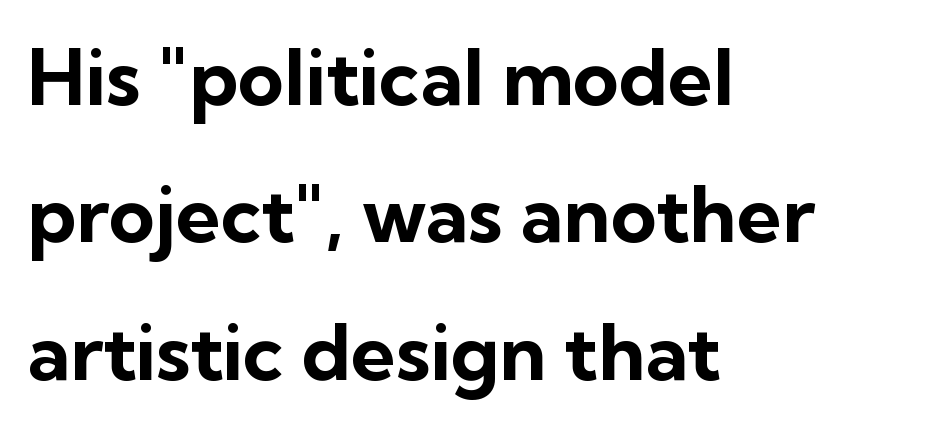
The image shows 79 px bold sans-serif type, upright; set left-aligned, line spacing 1.74x, normal letter spacing, not underlined; low stroke contrast and a medium x-height.
